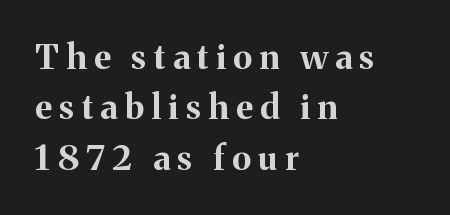
{"serif": "yes", "italic": "no", "bold": "yes", "weight": "bold", "width": "normal", "stroke_contrast": "medium", "x_height": "medium", "monospaced": "no", "underline": "no", "align": "left", "line_spacing": "normal", "line_spacing_ratio": 1.48, "letter_spacing": "wide", "letter_spacing_em": 0.22, "glyph_px": 34}
